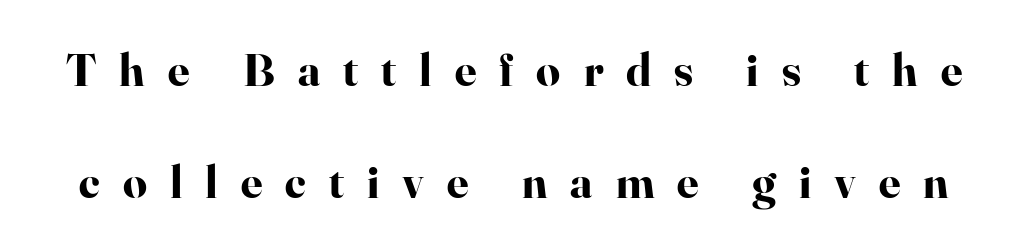
The image shows 47 px bold serif type, upright; set loose line spacing (2.38x), unusually wide letter spacing (+0.49 em), not underlined; high stroke contrast and a small x-height.
